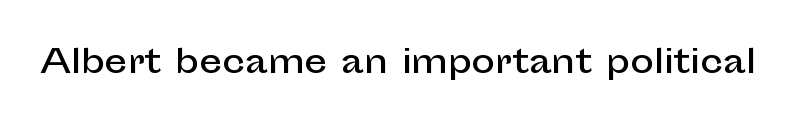
Q: Is the text italic (slanted)? A: No, it is upright.
Q: Is the typeface a serif or a sans-serif typeface? A: Sans-serif.
Q: Is the text underlined? A: No.
Q: Is the spacing between letters normal or unusually wide? A: Normal.
Q: Width (condensed, normal, or wide)? A: Normal.
Q: Stroke contrast? A: Low.
Q: x-height? A: Medium.
Q: Monospaced? A: No.
